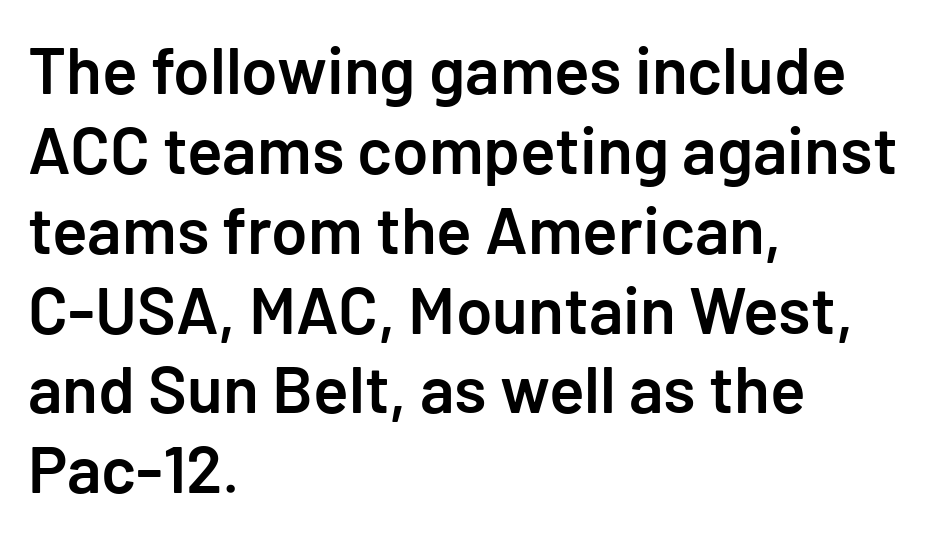
{"serif": "no", "italic": "no", "bold": "semi", "weight": "semibold", "width": "normal", "stroke_contrast": "low", "x_height": "medium", "underline": "no", "align": "left", "line_spacing_ratio": 1.21, "letter_spacing": "normal", "letter_spacing_em": 0.0, "glyph_px": 66}
